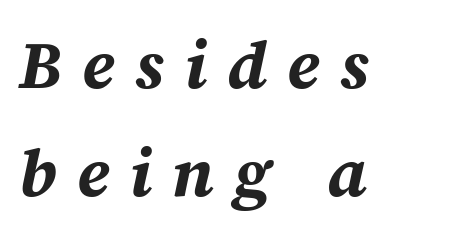
The image shows 67 px bold type, italic (leaning right); set left-aligned, normal line spacing (1.61x), unusually wide letter spacing (+0.3 em), not underlined; medium stroke contrast and a medium x-height.
